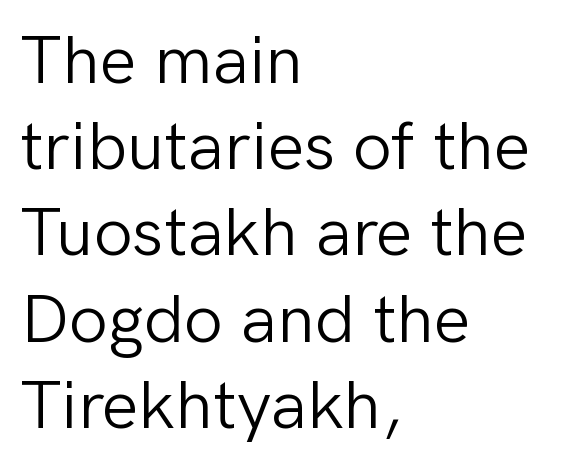
The font's upright variant was chosen for this text. Casual observation: everything's shoved over to the left. What's the leading like? Ordinary, nothing unusual. The font is comparable to plain body text, perhaps lighter. Between one letter and the next there's only the usual sliver of space. Nope, no serifs anywhere on these letters.
